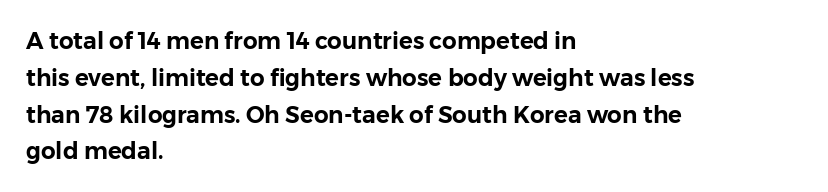
Q: Is the text italic (slanted)? A: No, it is upright.
Q: Is the text underlined? A: No.
Q: How is the paragraph aligned? A: Left-aligned.
Q: Is the spacing between letters normal or unusually wide? A: Normal.
Q: Is the spacing between lines tight, normal or loose? A: Normal.
